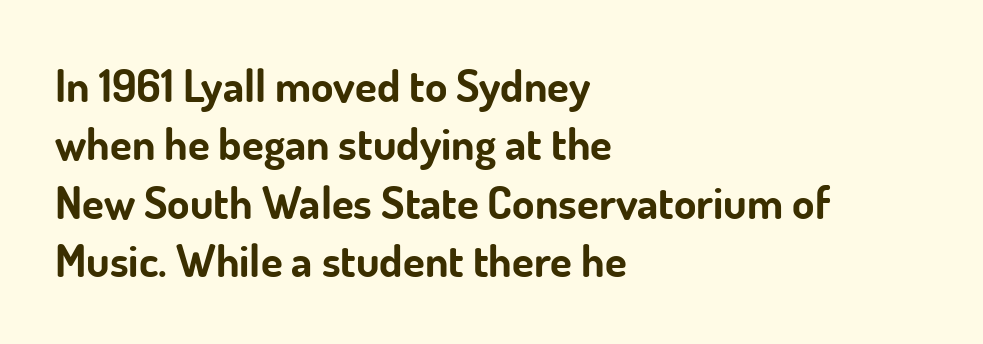
Every letter is thick-stroked: bold, no question. Posture: vertical. The area under the type is left untouched. Compared with a centered layout, this one pins lines to the left instead. These lines are rendered in a variable-pitch font.
